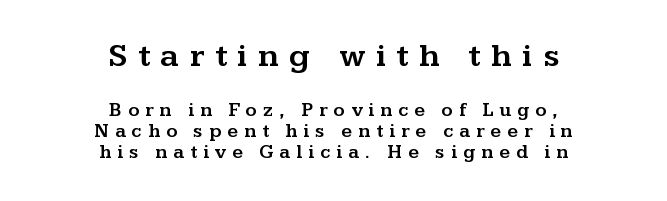
The passage shown has open, widely tracked lettering throughout. The initial chunk of copy outweighs the following chunk in type size. Descenders hang freely into open space. Is there much room between lines? No — they nearly touch. Does the lettering tilt? It doesn't — this is upright. You could not count columns in this text — the font is proportionally spaced.
